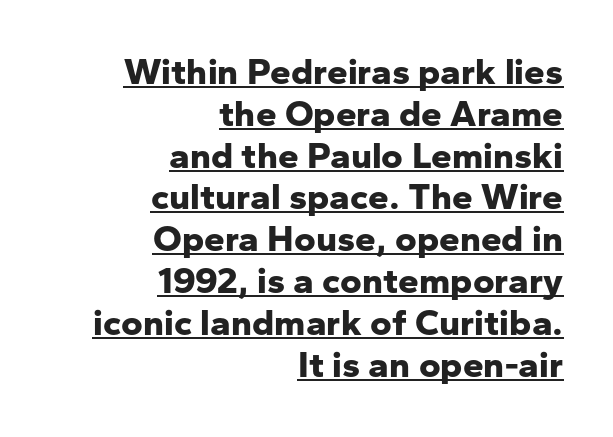
Is there much room between lines? No — they nearly touch. Posture: upright roman. What kind of face is this? One without serifs — a sans. Think of a printed novel: that variable character pitch is what you see here. The strokes are fattened all the way to bold. Each line ends at the same right margin while the left side varies.
